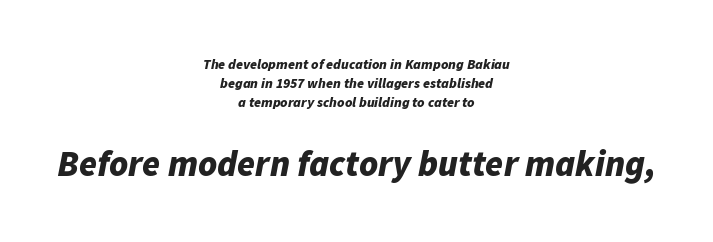
The image shows 36 px bold type, italic (leaning right); set centered, normal line spacing (1.35x), normal letter spacing, not underlined; the second (bottom) block is 2.57x larger; low stroke contrast and a medium x-height.
